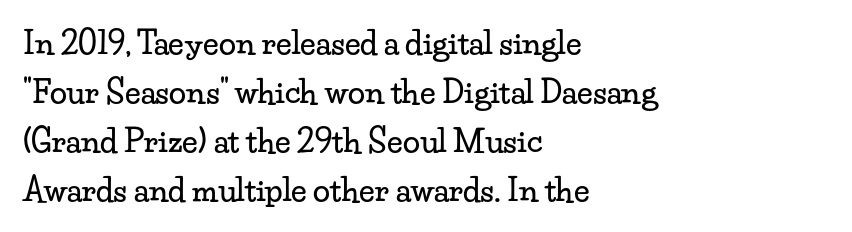
Honestly, the row spacing looks completely unremarkable. Nobody touched the tracking dial on this one. Teacher's note: observe the even left margin — that is flush-left alignment. Is there any slant? The stems are plumb. Check under the words: just untouched page.
